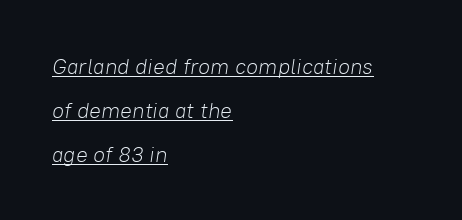
Is the block centered? No — it sits flush against the left margin. Short note: letters normally spaced. Heft: none added — not bold. Honestly, the rows look like they've been pulled way apart. A typographer would call this underscored text. The font's italic variant was chosen for this text.
